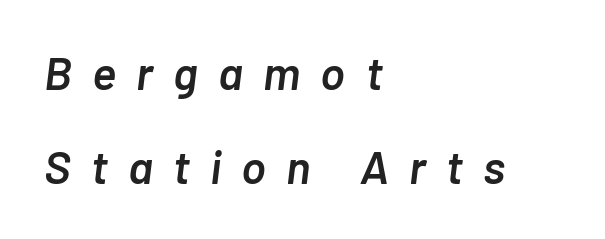
The image shows 46 px semibold type, italic (leaning right); set left-aligned, loose line spacing (2.05x), unusually wide letter spacing (+0.44 em), not underlined; low stroke contrast and a medium x-height.
